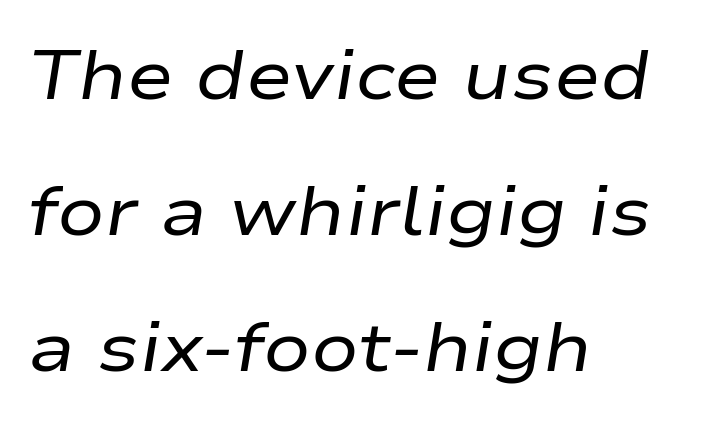
{"italic": "yes", "lean": "right", "slant_degrees": 9, "bold": "no", "weight": "regular", "width": "wide", "stroke_contrast": "low", "x_height": "medium", "monospaced": "no", "underline": "no", "align": "left", "line_spacing": "loose", "line_spacing_ratio": 1.94, "letter_spacing": "normal", "letter_spacing_em": 0.0, "glyph_px": 70}
